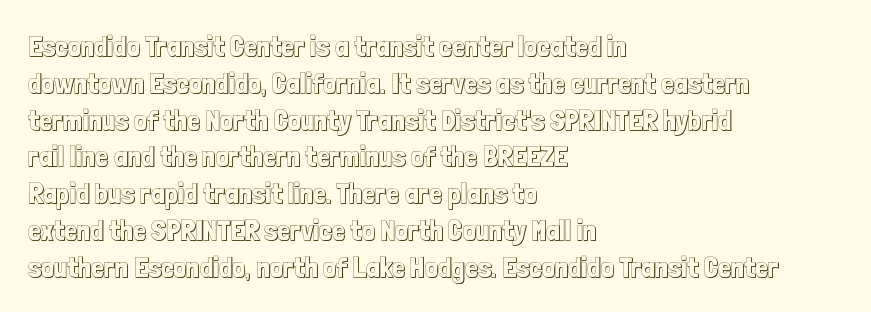
{"italic": "no", "width": "condensed", "x_height": "medium", "monospaced": "no", "underline": "no", "align": "left", "line_spacing": "normal", "line_spacing_ratio": 1.27, "letter_spacing": "normal", "letter_spacing_em": 0.0, "glyph_px": 29}
